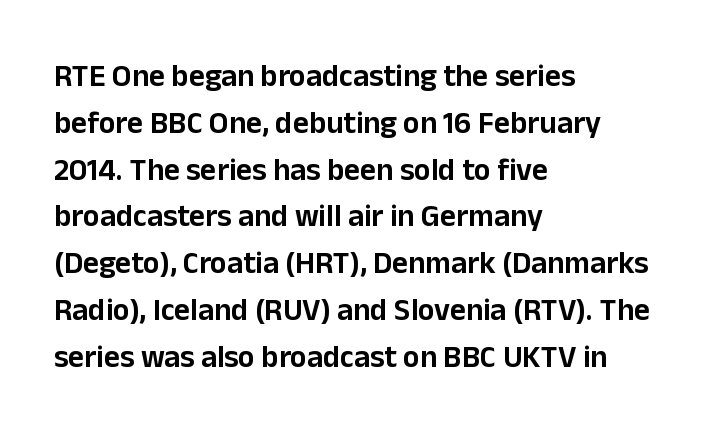
Q: Is the text italic (slanted)? A: No, it is upright.
Q: Is the typeface a serif or a sans-serif typeface? A: Sans-serif.
Q: Is the text underlined? A: No.
Q: How is the paragraph aligned? A: Left-aligned.
Q: Is the spacing between letters normal or unusually wide? A: Normal.
Q: Is the spacing between lines tight, normal or loose? A: Normal.
Q: Width (condensed, normal, or wide)? A: Normal.
Q: Stroke contrast? A: Low.
Q: x-height? A: Medium.
Q: Monospaced? A: No.
